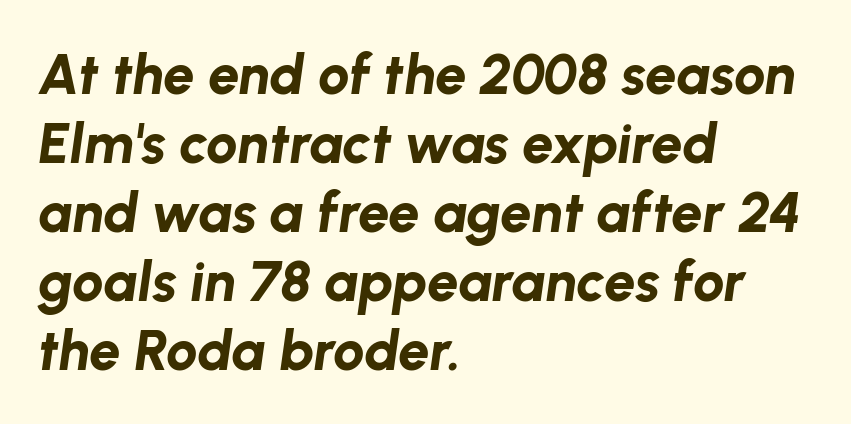
{"italic": "yes", "lean": "right", "slant_degrees": 8, "bold": "yes", "weight": "bold", "width": "normal", "stroke_contrast": "low", "x_height": "medium", "monospaced": "no", "underline": "no", "align": "left", "line_spacing_ratio": 1.23, "letter_spacing": "normal", "letter_spacing_em": 0.0, "glyph_px": 56}
